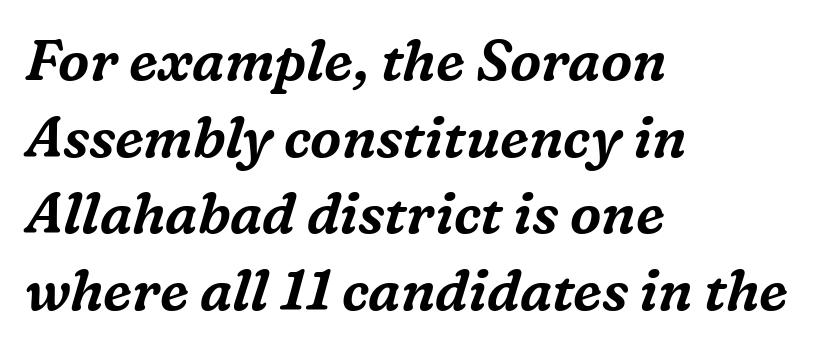
{"serif": "yes", "italic": "yes", "lean": "right", "slant_degrees": 16, "width": "normal", "stroke_contrast": "medium", "x_height": "medium", "monospaced": "no", "underline": "no", "align": "left", "line_spacing": "normal", "line_spacing_ratio": 1.37, "letter_spacing": "normal", "letter_spacing_em": 0.0, "glyph_px": 56}
